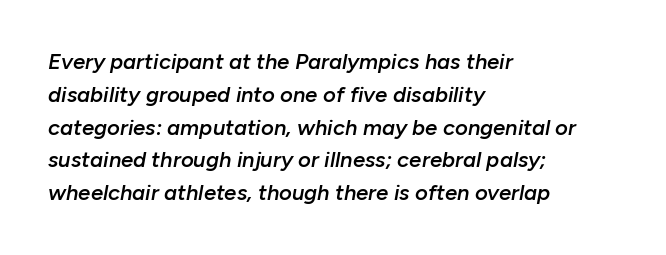
Q: Is the text bold? A: Semi-bold.
Q: Is the text italic (slanted)? A: Yes, it leans right by about 10 degrees.
Q: Is the text underlined? A: No.
Q: How is the paragraph aligned? A: Left-aligned.
Q: Is the spacing between letters normal or unusually wide? A: Normal.
Q: Is the spacing between lines tight, normal or loose? A: Normal.
